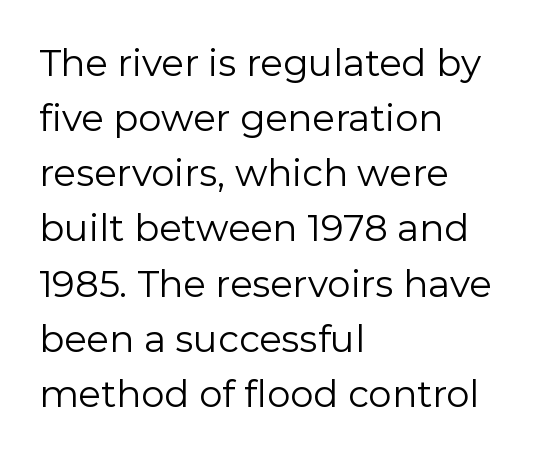
{"serif": "no", "italic": "no", "bold": "no", "weight": "regular", "width": "normal", "stroke_contrast": "low", "x_height": "medium", "monospaced": "no", "underline": "no", "align": "left", "line_spacing": "normal", "line_spacing_ratio": 1.49, "letter_spacing": "normal", "letter_spacing_em": 0.0, "glyph_px": 37}
